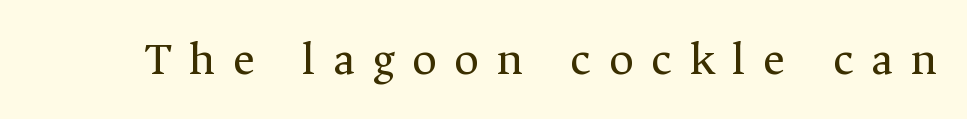
The image shows 48 px regular-weight serif type, upright; set unusually wide letter spacing (+0.37 em), not underlined; medium stroke contrast and a medium x-height.
